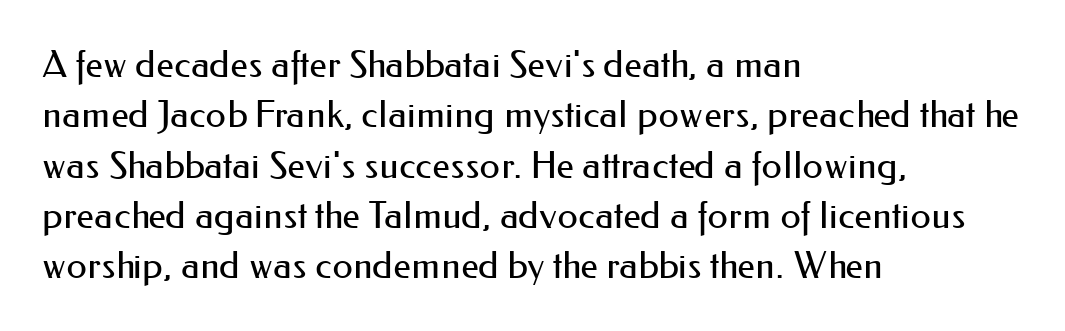
Tracking value appears to be zero — textbook default spacing. Beneath every word, the page is bare. The rendering uses natural spacing where letterforms have individual widths. This sample keeps an unexceptional amount of space between lines. One-word summary of the alignment: left. Is there any slant? The stems are plumb.
